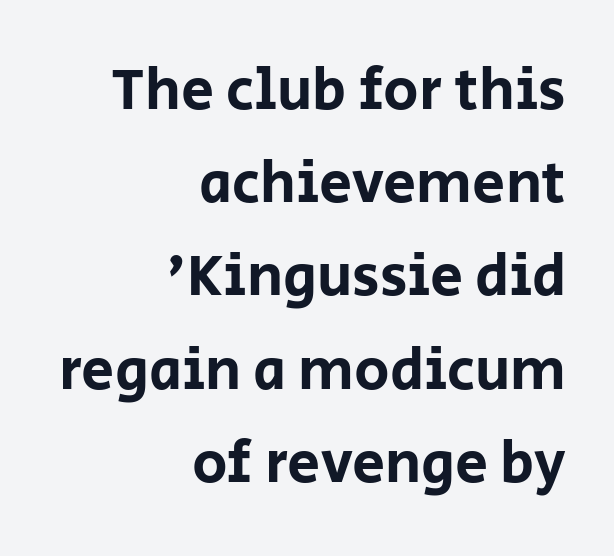
{"serif": "no", "italic": "no", "width": "normal", "stroke_contrast": "low", "x_height": "large", "monospaced": "no", "underline": "no", "align": "right", "line_spacing": "normal", "line_spacing_ratio": 1.58, "letter_spacing": "normal", "letter_spacing_em": 0.0, "glyph_px": 59}
